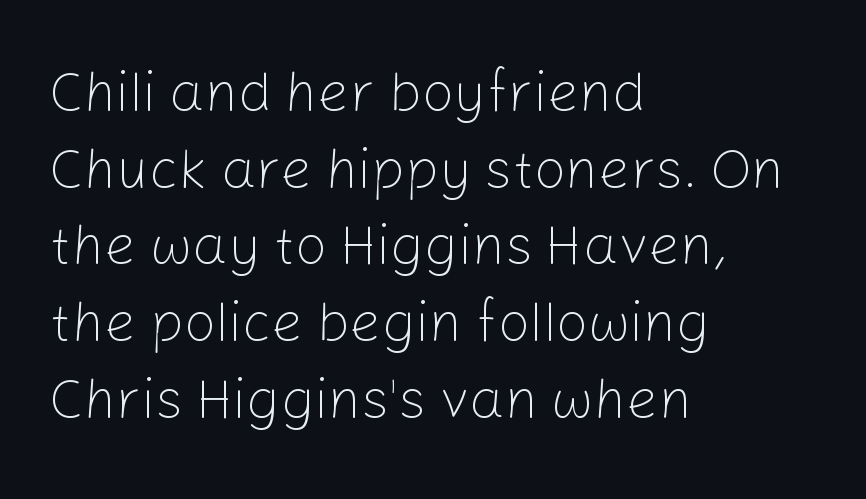
A quiet, ordinary-to-light weight characterises the typeface. Is the letter spacing exaggerated? No — it looks like the ordinary default. The rendering shows plain stroke endings on the letterforms — a sans-serif design. Posture: straight, roman, zero tilt.
